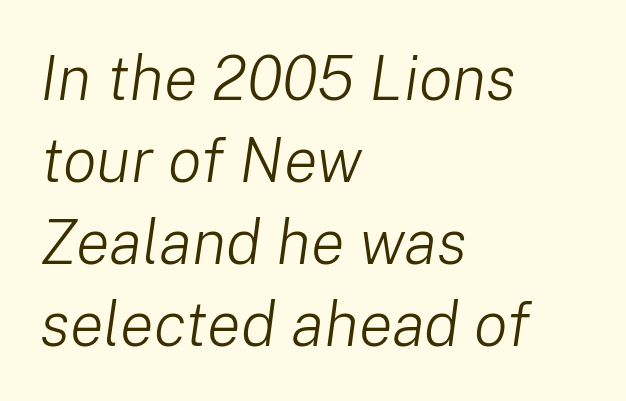
Does the copy run flush right? No — it runs flush left. This sample uses plain, unmodified letter spacing. Is the type heavy? It reads as light-to-regular instead. Is this a fixed-width face? No — the glyphs have proportional, varying widths. Each new line begins a customary step beneath the previous one.
